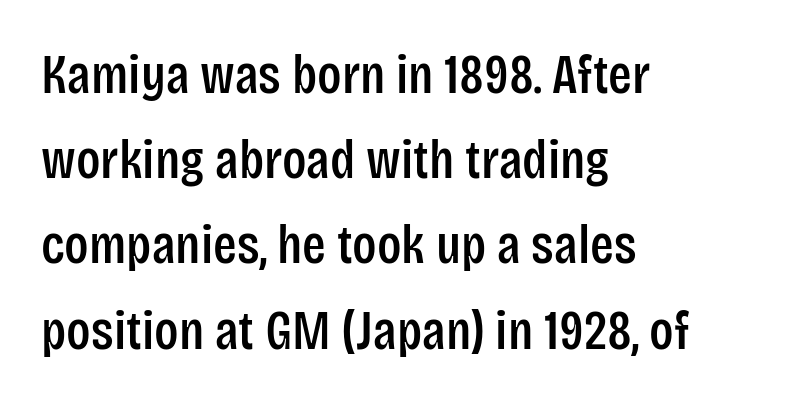
{"serif": "no", "italic": "no", "width": "condensed", "stroke_contrast": "low", "x_height": "large", "monospaced": "no", "underline": "no", "align": "left", "line_spacing": "normal", "line_spacing_ratio": 1.55, "letter_spacing": "normal", "letter_spacing_em": 0.0, "glyph_px": 55}
